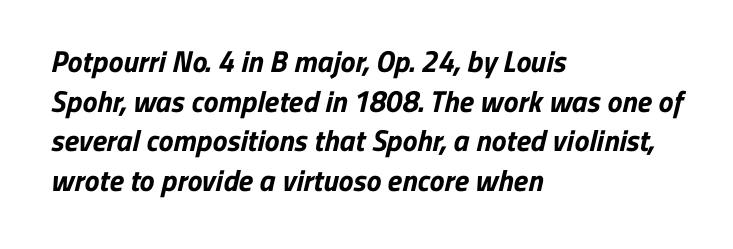
{"serif": "no", "bold": "yes", "weight": "bold", "width": "normal", "stroke_contrast": "low", "x_height": "medium", "monospaced": "no", "underline": "no", "align": "left", "line_spacing": "normal", "line_spacing_ratio": 1.32, "letter_spacing": "normal", "letter_spacing_em": 0.0, "glyph_px": 30}
